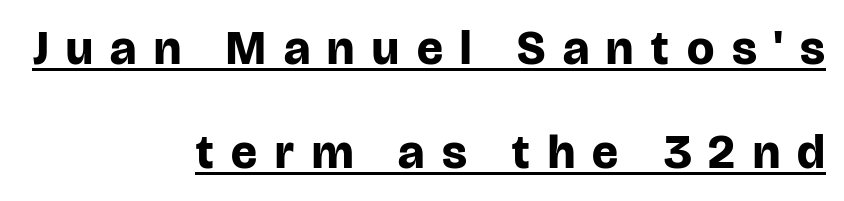
The image shows 48 px bold sans-serif type, upright; set right-aligned, loose line spacing (2.17x), unusually wide letter spacing (+0.37 em), underlined; low stroke contrast and a large x-height.
